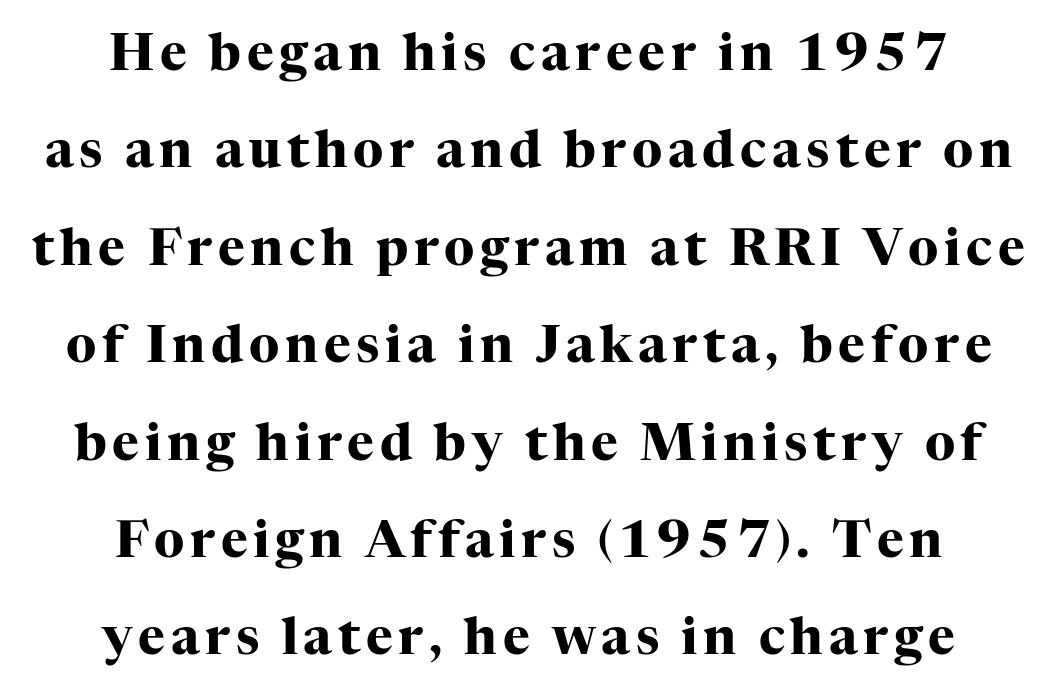
The image shows 51 px heavy serif type, upright; set centered, loose line spacing (1.91x), not underlined; high stroke contrast and a medium x-height.
